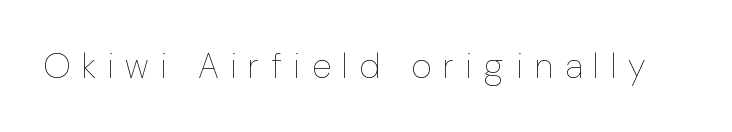
Q: Is the text bold? A: No.
Q: Is the text italic (slanted)? A: No, it is upright.
Q: Is the text underlined? A: No.
Q: Is the spacing between letters normal or unusually wide? A: Unusually wide.
Q: Width (condensed, normal, or wide)? A: Normal.
Q: Stroke contrast? A: Low.
Q: x-height? A: Medium.
Q: Monospaced? A: No.
